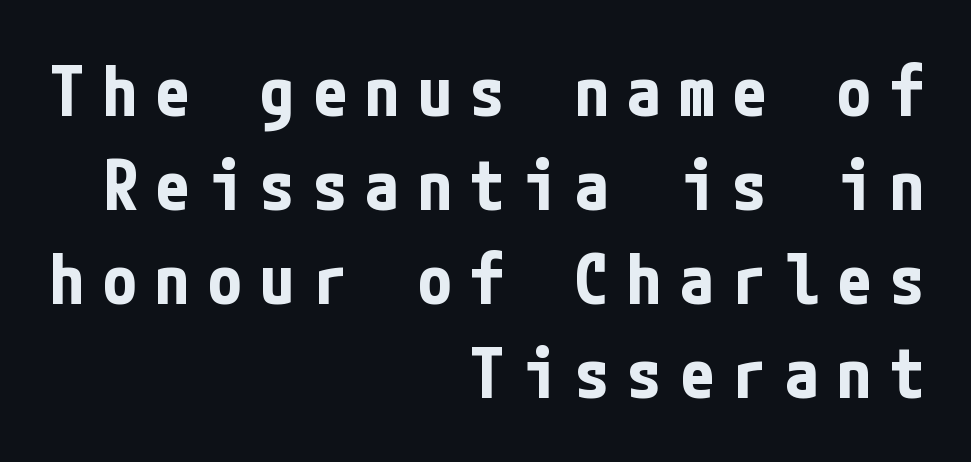
Horizontal alignment here is rightward, an uncommon choice for prose. There is plenty of visible air inserted between adjacent glyphs. Posture: straight, roman, zero tilt. A typesetter would call this leading conventional body-copy spacing.
